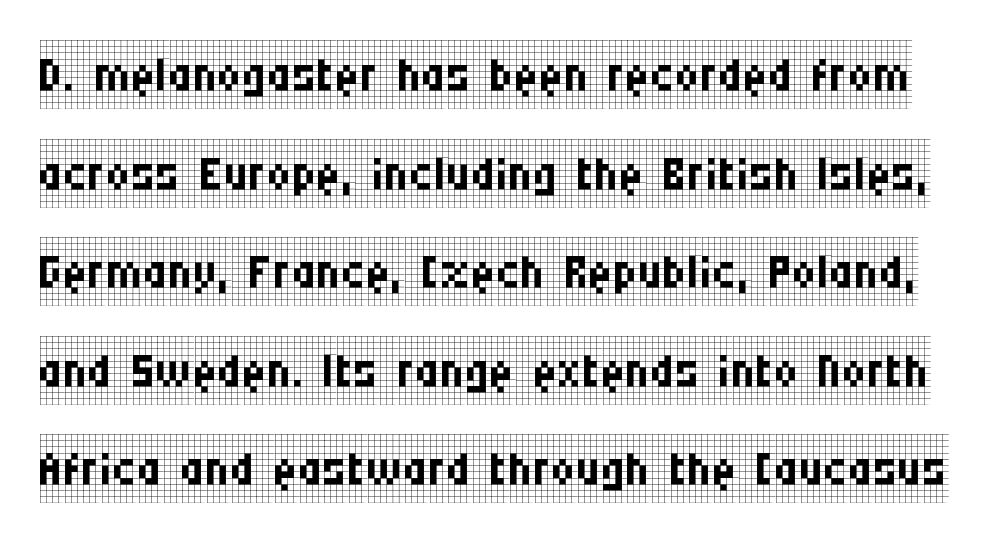
The image shows 68 px regular-weight, condensed serif type, upright; set normal line spacing (1.45x), normal letter spacing, not underlined; low stroke contrast and a large x-height.
